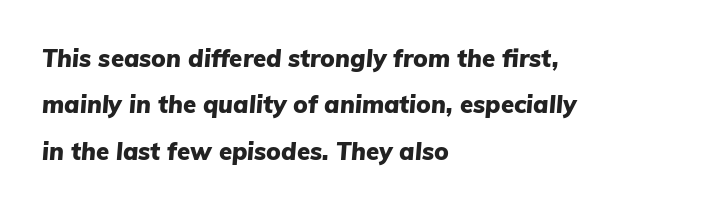
Q: Is the text bold? A: Yes.
Q: Is the text italic (slanted)? A: Yes, it leans right by about 5 degrees.
Q: Is the text underlined? A: No.
Q: How is the paragraph aligned? A: Left-aligned.
Q: Is the spacing between letters normal or unusually wide? A: Normal.
Q: Is the spacing between lines tight, normal or loose? A: Loose.
